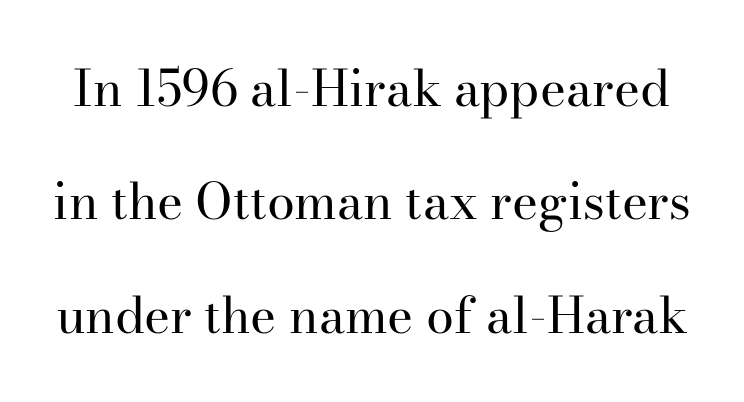
This rendering features lettering with no underline. Leading is clearly above the norm, producing a sparse column. Students, note that the glyphs here touch the page at normal intervals. Look at the bottom of the vertical strokes: they flare into serifs here. Italic? Not at all — the glyphs are vertical.
